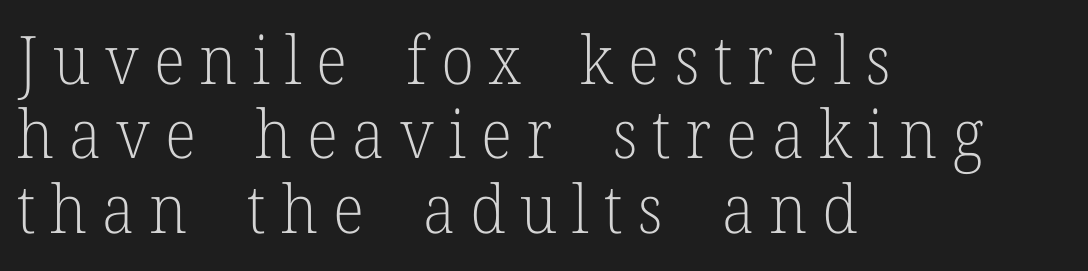
The image shows 67 px light serif type, upright; set left-aligned, tight line spacing (1.11x), unusually wide letter spacing (+0.22 em), not underlined; low stroke contrast and a medium x-height.
